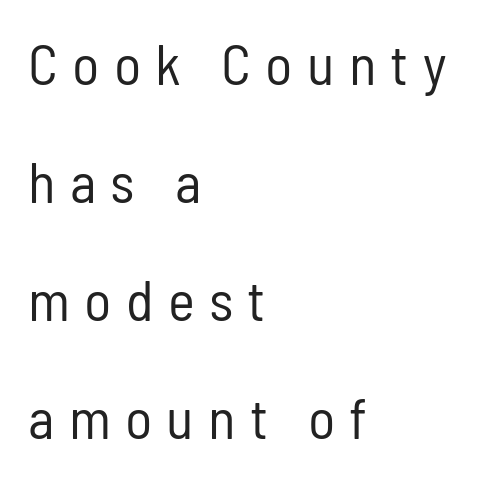
The space beneath each line is pristine and unruled. Each line starts at the same left margin while the right side varies. Each letter keeps its own natural width here, so spacing adapts to shape. Ascenders rise straight up at ninety degrees.
